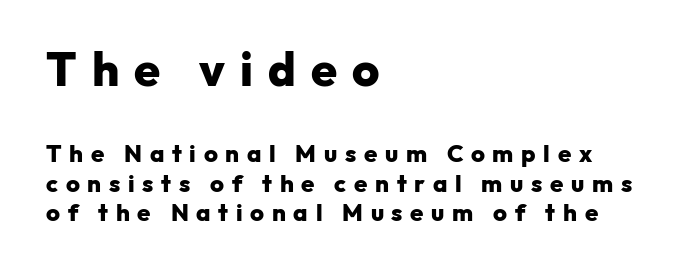
Summary of weight: heavy, a full bold. Is the block centered? No — it sits flush against the left margin. Do the characters align in a grid? No, the font is proportional. Whoever set this made the first block the dominant, larger element.
